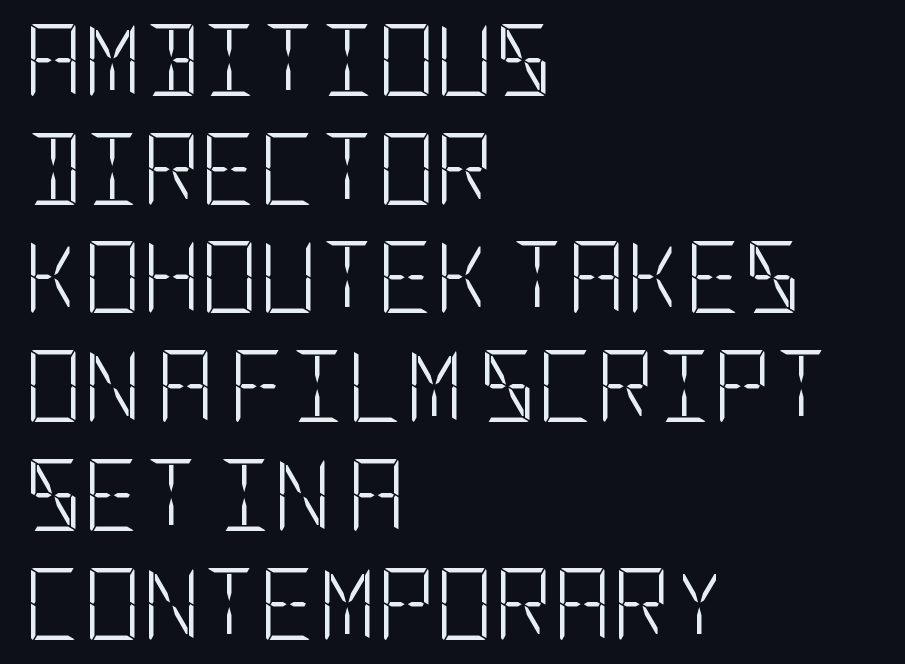
{"serif": "no", "italic": "no", "bold": "no", "weight": "light", "width": "condensed", "stroke_contrast": "low", "x_height": "large", "underline": "no", "align": "left", "line_spacing": "normal", "line_spacing_ratio": 1.51, "letter_spacing": "normal", "letter_spacing_em": 0.0, "glyph_px": 72}
